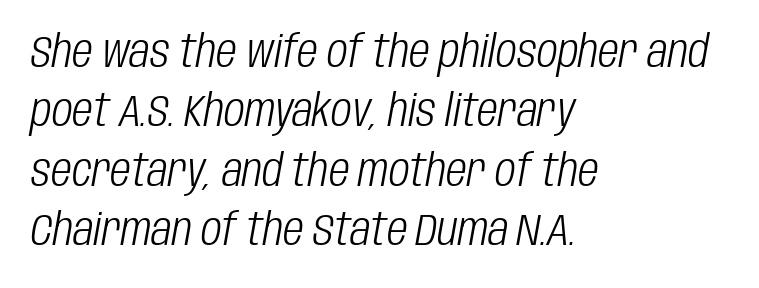
{"italic": "yes", "lean": "right", "slant_degrees": 10, "bold": "no", "weight": "light", "width": "condensed", "stroke_contrast": "low", "x_height": "large", "monospaced": "no", "underline": "no", "align": "left", "line_spacing": "normal", "line_spacing_ratio": 1.32, "letter_spacing": "normal", "letter_spacing_em": 0.0, "glyph_px": 45}
